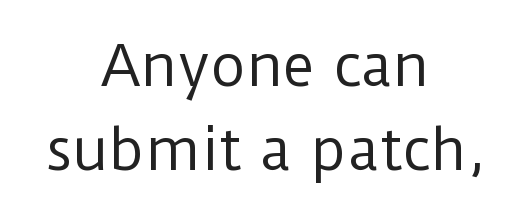
Q: Is the text bold? A: No.
Q: Is the text italic (slanted)? A: No, it is upright.
Q: Is the typeface a serif or a sans-serif typeface? A: Sans-serif.
Q: Is the text underlined? A: No.
Q: How is the paragraph aligned? A: Centered.
Q: Is the spacing between letters normal or unusually wide? A: Normal.
Q: Is the spacing between lines tight, normal or loose? A: Normal.
Q: Width (condensed, normal, or wide)? A: Normal.
Q: Stroke contrast? A: Low.
Q: x-height? A: Medium.
Q: Monospaced? A: No.
